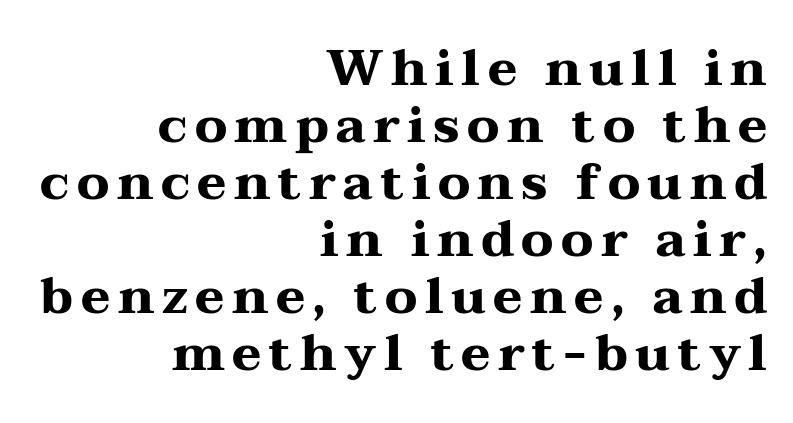
The image shows 50 px heavy, wide serif type, upright; set right-aligned, tight line spacing (1.14x), not underlined; medium stroke contrast and a medium x-height.
